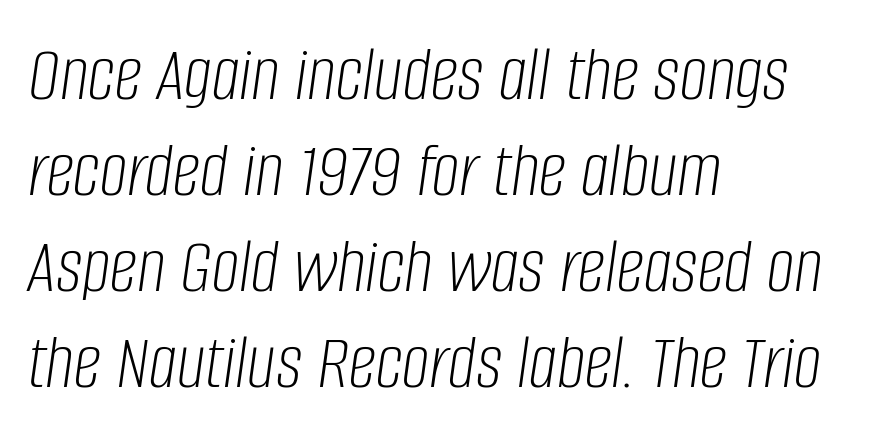
The face used here is rendered with its standard letterfit. The space beneath each line is pristine and unruled. Summary of weight: not heavy and not bold. Italic: yes, the glyphs are oblique. The rendering uses natural spacing where letterforms have individual widths. Where is the straight margin? On the left.
